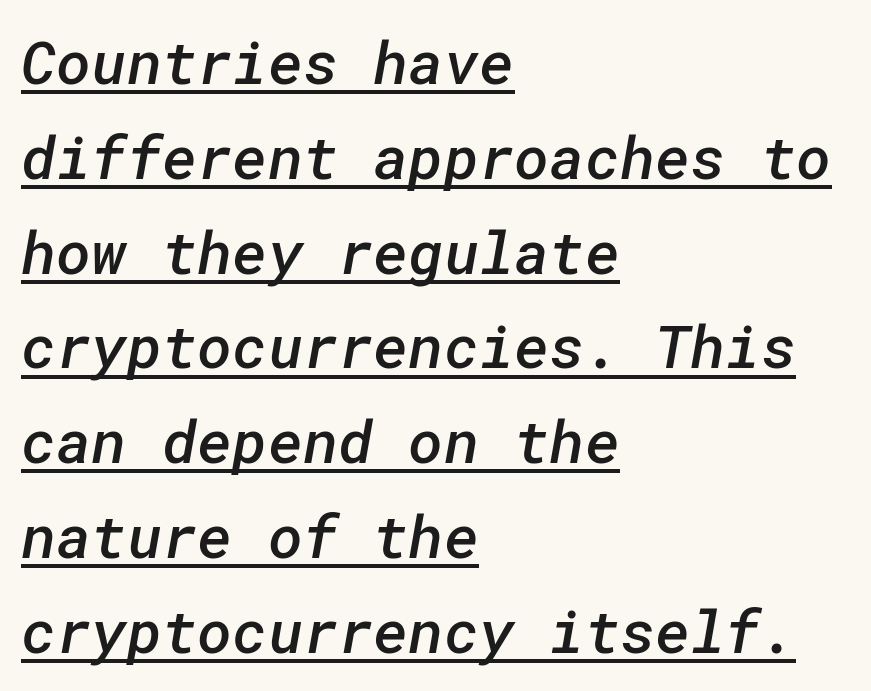
These words are printed semibold, heavier than regular yet not bold. The rag falls on the right side of this text block. Examine the stroke ends and you'll find no serifs. Caption: standard tracking, unaltered. The typesetter has applied underlining to the passage shown.
